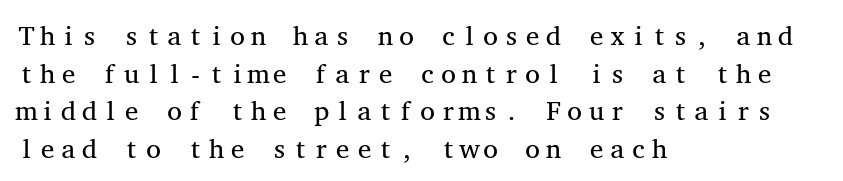
The image shows 27 px text type, upright; set left-aligned, normal line spacing (1.39x), normal letter spacing, not underlined.
